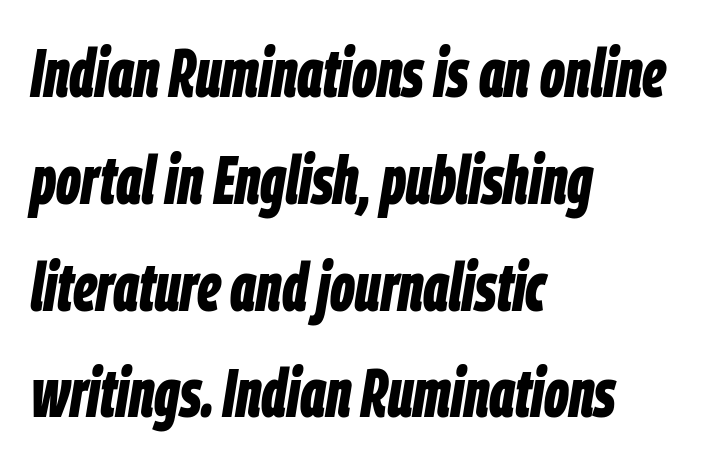
Q: Is the text bold? A: Yes.
Q: Is the text italic (slanted)? A: Yes, it leans right by about 9 degrees.
Q: Is the text underlined? A: No.
Q: How is the paragraph aligned? A: Left-aligned.
Q: Is the spacing between letters normal or unusually wide? A: Normal.
Q: Is the spacing between lines tight, normal or loose? A: Normal.
Q: Width (condensed, normal, or wide)? A: Condensed.
Q: Stroke contrast? A: Low.
Q: x-height? A: Large.
Q: Monospaced? A: No.
